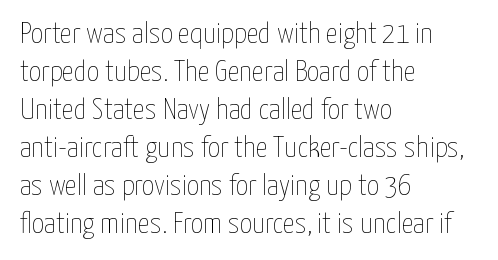
The image shows 30 px thin, condensed type, upright; set left-aligned, normal line spacing (1.27x), normal letter spacing, not underlined; low stroke contrast and a medium x-height.
